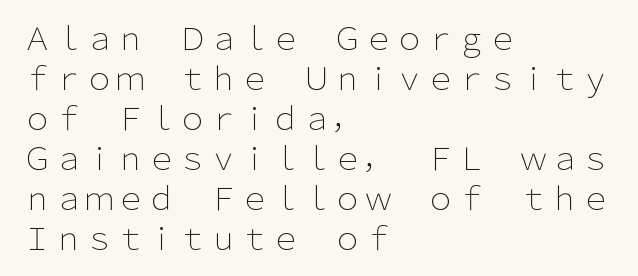
Grotesque or geometric, the face here clearly has no serifs. If you drew a ruler down the left edge, every line would touch it. This sample has the flowing, uneven cadence of proportional lettering. The area under the type is left untouched.
